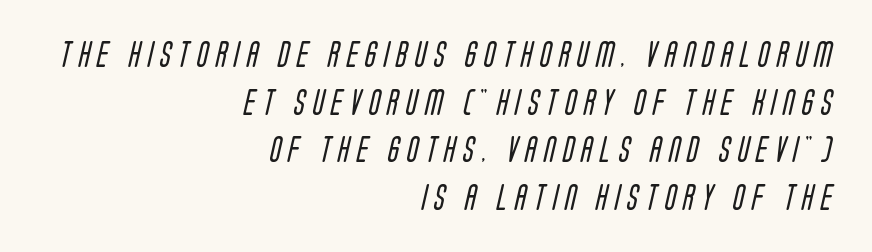
The image shows 26 px text type; set right-aligned, line spacing 1.83x, unusually wide letter spacing (+0.29 em), not underlined.
